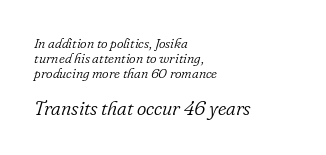
Q: Is the text bold? A: No.
Q: Is the text italic (slanted)? A: Yes, it leans right by about 16 degrees.
Q: Is the text underlined? A: No.
Q: How is the paragraph aligned? A: Left-aligned.
Q: Is the spacing between letters normal or unusually wide? A: Normal.
Q: Is the spacing between lines tight, normal or loose? A: Tight.
Q: Which block of text is set in a larger size, the first (top) or the second (bottom)? A: The second (bottom) one.
